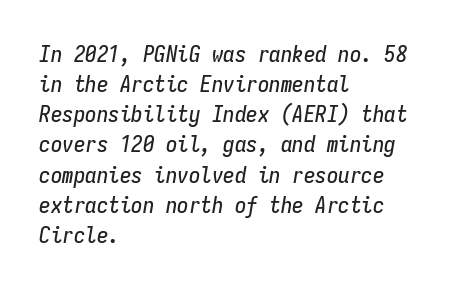
Q: Is the text italic (slanted)? A: Yes, it leans right by about 9 degrees.
Q: Is the text underlined? A: No.
Q: How is the paragraph aligned? A: Left-aligned.
Q: Is the spacing between letters normal or unusually wide? A: Normal.
Q: Is the spacing between lines tight, normal or loose? A: Normal.
